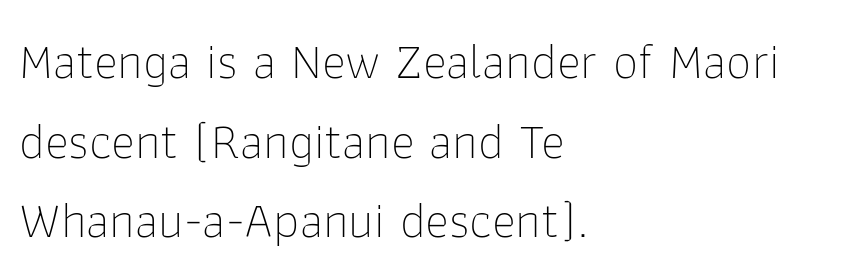
The image shows 51 px thin sans-serif type, upright; set left-aligned, normal line spacing (1.56x), normal letter spacing, not underlined; low stroke contrast and a medium x-height.
